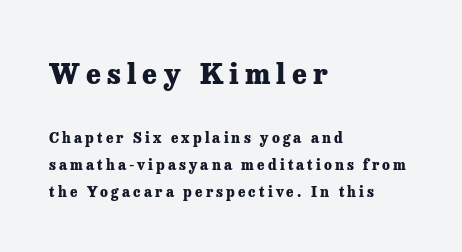
The image shows 28 px heavy serif type, upright; set left-aligned, loose line spacing (1.92x), unusually wide letter spacing (+0.22 em), not underlined; the first (top) block is 2.0x larger; low stroke contrast and a medium x-height.
